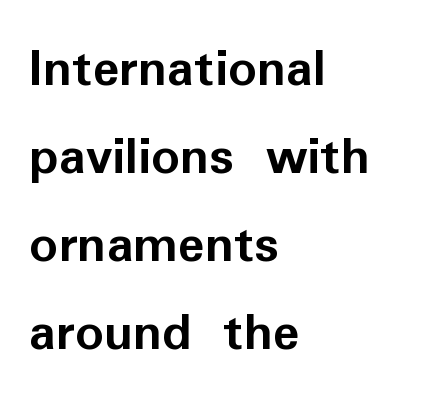
This sample uses a sans-serif face. A typesetter would call this proportional, since set widths differ per character. Heavy, bold letterforms. Line starts are locked; line ends wander.
